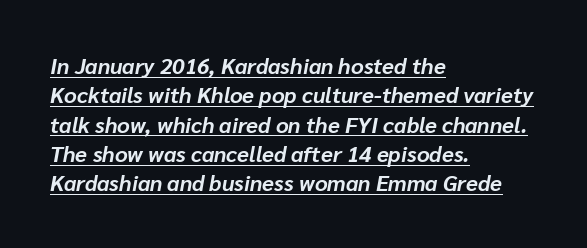
Q: Is the text bold? A: Yes.
Q: Is the text italic (slanted)? A: Yes, it leans right by about 10 degrees.
Q: Is the text underlined? A: Yes.
Q: How is the paragraph aligned? A: Left-aligned.
Q: Is the spacing between letters normal or unusually wide? A: Normal.
Q: Is the spacing between lines tight, normal or loose? A: Normal.
